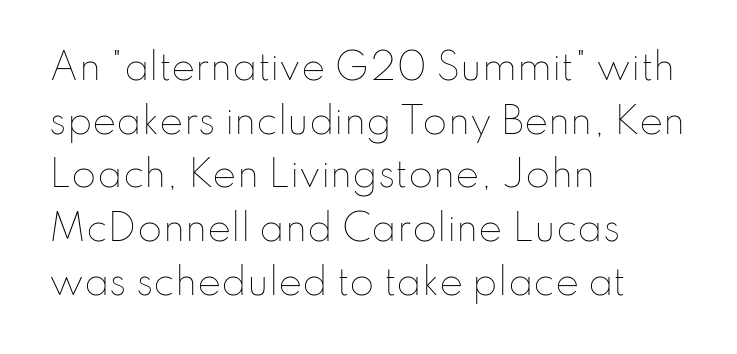
A normal amount of white space separates one row of letters from the next. The lettering holds an erect, upright posture throughout. The zone under the glyphs is completely vacant. The rendering uses natural spacing where letterforms have individual widths.
